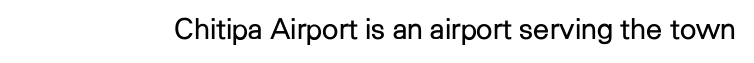
{"serif": "no", "italic": "no", "bold": "no", "weight": "regular", "width": "normal", "stroke_contrast": "low", "x_height": "medium", "monospaced": "no", "underline": "no", "letter_spacing": "normal", "letter_spacing_em": 0.0, "glyph_px": 29}
